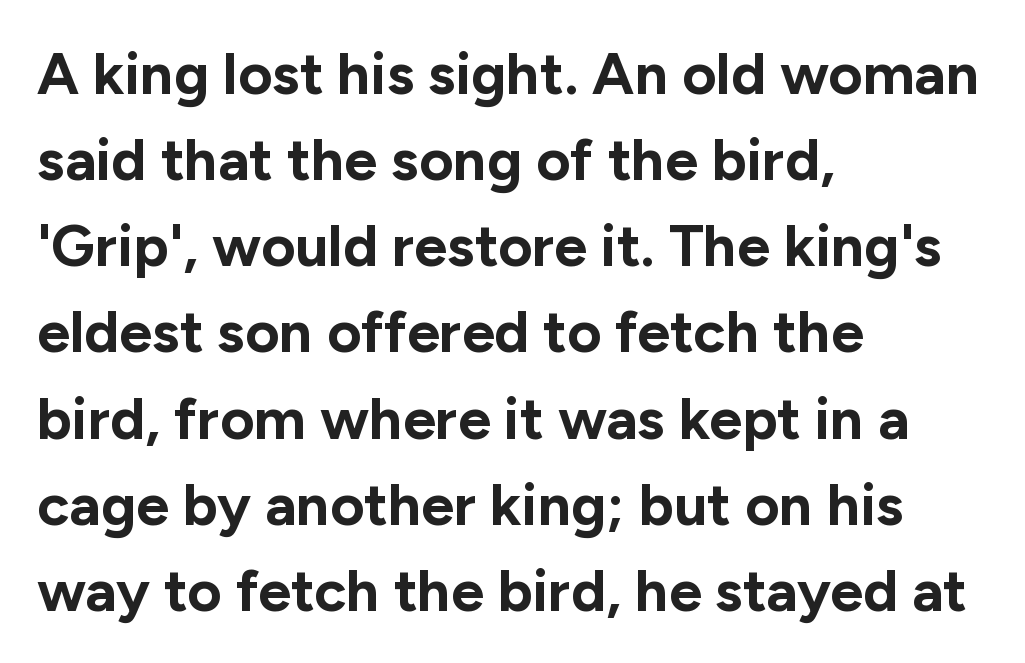
Q: Is the text bold? A: Yes.
Q: Is the text italic (slanted)? A: No, it is upright.
Q: Is the typeface a serif or a sans-serif typeface? A: Sans-serif.
Q: Is the text underlined? A: No.
Q: How is the paragraph aligned? A: Left-aligned.
Q: Is the spacing between letters normal or unusually wide? A: Normal.
Q: Is the spacing between lines tight, normal or loose? A: Normal.
Q: Width (condensed, normal, or wide)? A: Normal.
Q: Stroke contrast? A: Low.
Q: x-height? A: Medium.
Q: Monospaced? A: No.
